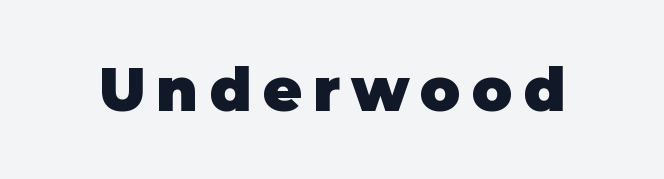
{"serif": "no", "italic": "no", "bold": "yes", "weight": "heavy", "width": "normal", "stroke_contrast": "low", "x_height": "large", "monospaced": "no", "underline": "no", "glyph_px": 60}
